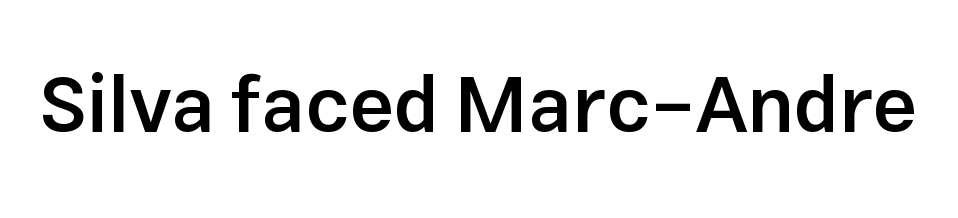
The letters are semibold — heavier than regular but short of a full bold. Posture: upright roman. Proportional: the letters do not fall into vertical columns. Inter-character spacing is left at the font's built-in metrics.
